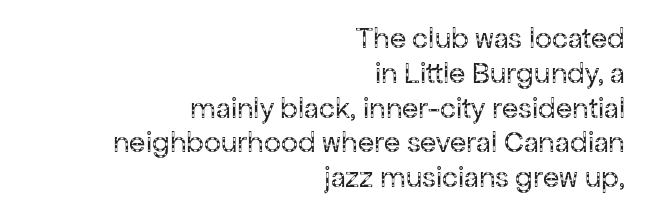
The image shows 30 px regular-weight sans-serif type, upright; set right-aligned, line spacing 1.16x, normal letter spacing, not underlined; low stroke contrast and a medium x-height.
